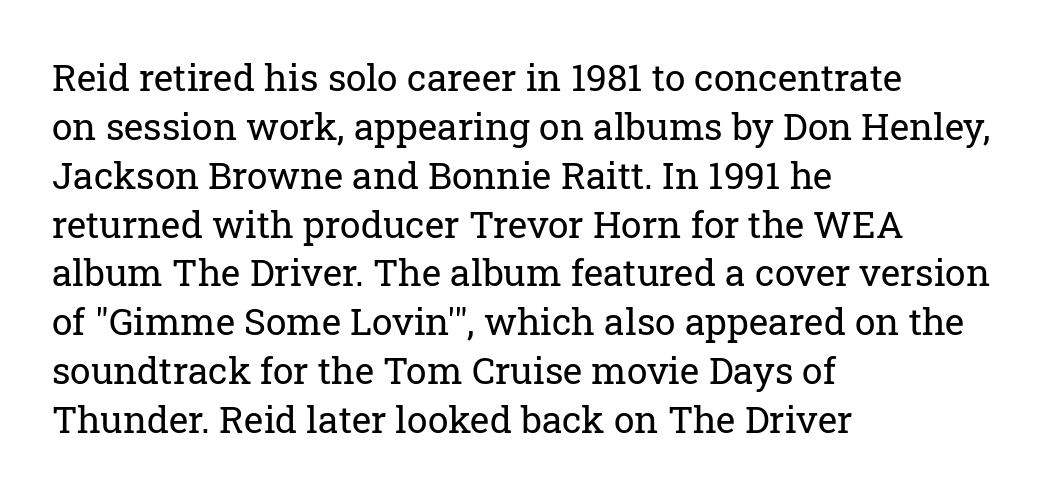
{"serif": "yes", "italic": "no", "bold": "no", "weight": "regular", "width": "normal", "stroke_contrast": "low", "x_height": "medium", "monospaced": "no", "underline": "no", "align": "left", "line_spacing": "normal", "line_spacing_ratio": 1.32, "letter_spacing": "normal", "letter_spacing_em": 0.0, "glyph_px": 37}
